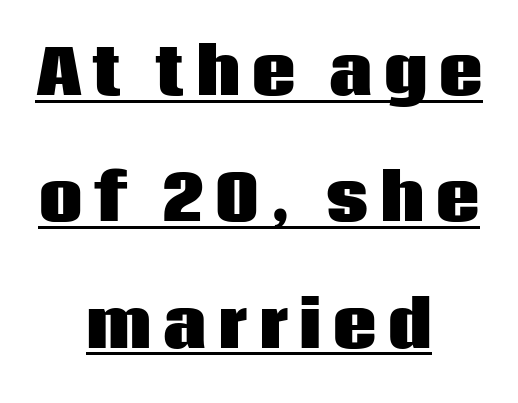
The image shows 61 px heavy sans-serif type, upright; set centered, loose line spacing (2.07x), underlined; low stroke contrast and a large x-height.
